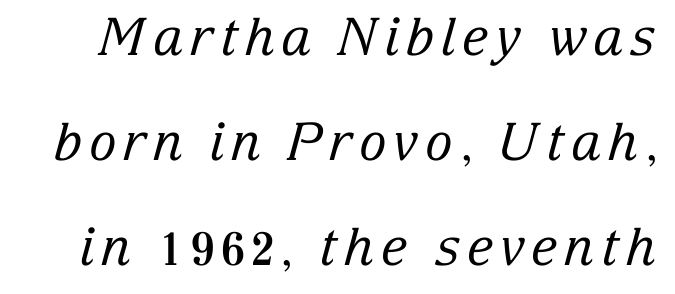
{"serif": "yes", "italic": "yes", "lean": "right", "slant_degrees": 15, "bold": "no", "weight": "regular", "width": "normal", "stroke_contrast": "low", "x_height": "medium", "monospaced": "no", "underline": "no", "line_spacing": "loose", "line_spacing_ratio": 2.02, "glyph_px": 52}
